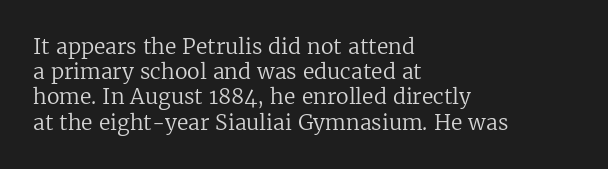
The image shows 21 px text type, upright; set left-aligned, line spacing 1.2x, normal letter spacing, not underlined.
